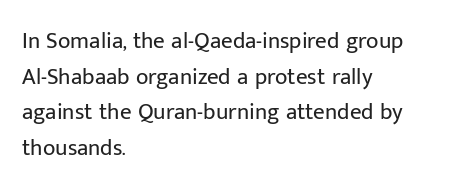
Q: Is the text bold? A: No.
Q: Is the text italic (slanted)? A: No, it is upright.
Q: Is the text underlined? A: No.
Q: How is the paragraph aligned? A: Left-aligned.
Q: Is the spacing between letters normal or unusually wide? A: Normal.
Q: Is the spacing between lines tight, normal or loose? A: Normal.
